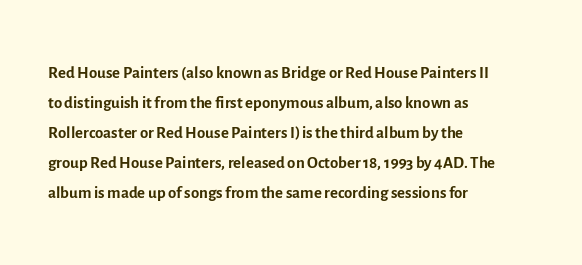
Honestly, there is no underline to notice here at all. The font's upright variant was chosen for this text. Horizontally, the lines are justified to the leading edge only. Bold? No — there's no thickening of the strokes.
